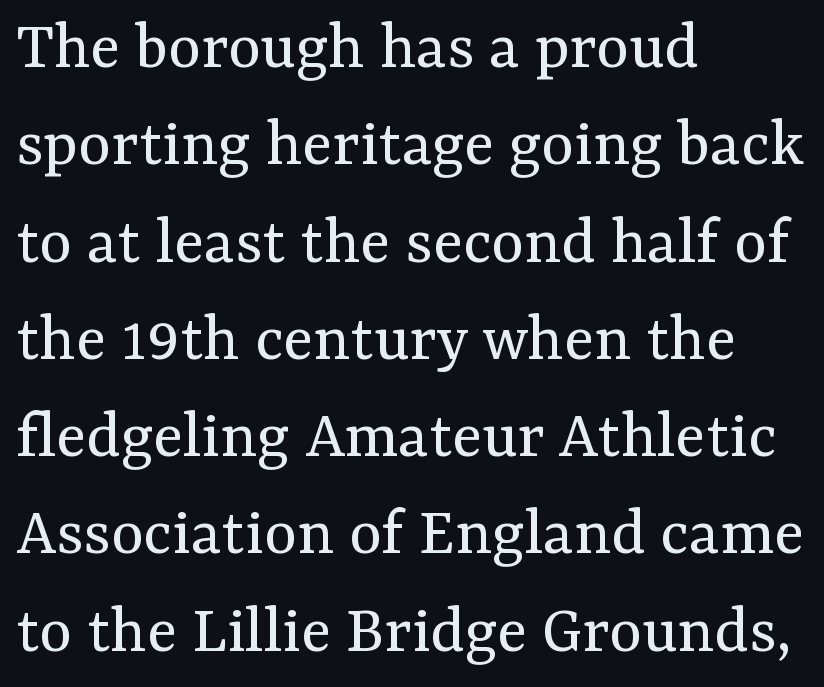
The passage shown is not underscored anywhere. Character widths vary here, with narrow letters taking less room than wide ones. Quick note: not italic, upright. Leftover space on each line is placed entirely after the last word. Nothing heavy about these letters — not bold at all.
